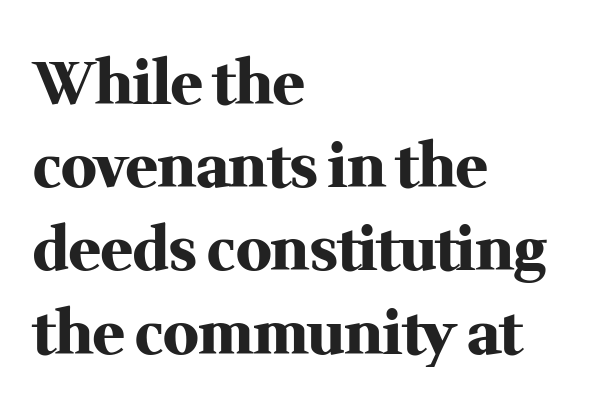
Q: Is the text bold? A: Yes.
Q: Is the text italic (slanted)? A: No, it is upright.
Q: Is the typeface a serif or a sans-serif typeface? A: Serif.
Q: Is the text underlined? A: No.
Q: How is the paragraph aligned? A: Left-aligned.
Q: Is the spacing between letters normal or unusually wide? A: Normal.
Q: Is the spacing between lines tight, normal or loose? A: Normal.
Q: Width (condensed, normal, or wide)? A: Normal.
Q: Stroke contrast? A: Medium.
Q: x-height? A: Medium.
Q: Monospaced? A: No.
